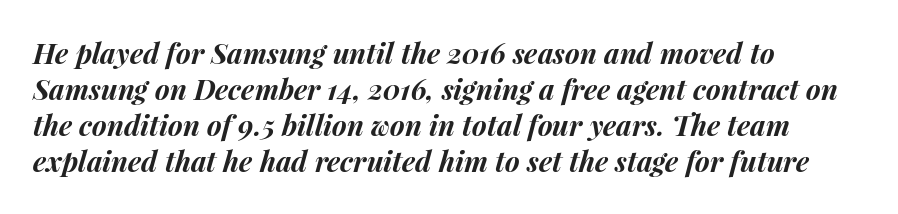
{"italic": "yes", "lean": "right", "slant_degrees": 15, "bold": "yes", "weight": "bold", "width": "normal", "stroke_contrast": "medium", "x_height": "medium", "monospaced": "no", "underline": "no", "align": "left", "line_spacing": "normal", "line_spacing_ratio": 1.29, "letter_spacing": "normal", "letter_spacing_em": 0.0, "glyph_px": 28}
